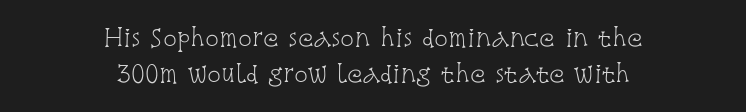
Q: Is the text bold? A: No.
Q: Is the text italic (slanted)? A: No, it is upright.
Q: Is the text underlined? A: No.
Q: How is the paragraph aligned? A: Centered.
Q: Is the spacing between letters normal or unusually wide? A: Normal.
Q: Is the spacing between lines tight, normal or loose? A: Normal.
